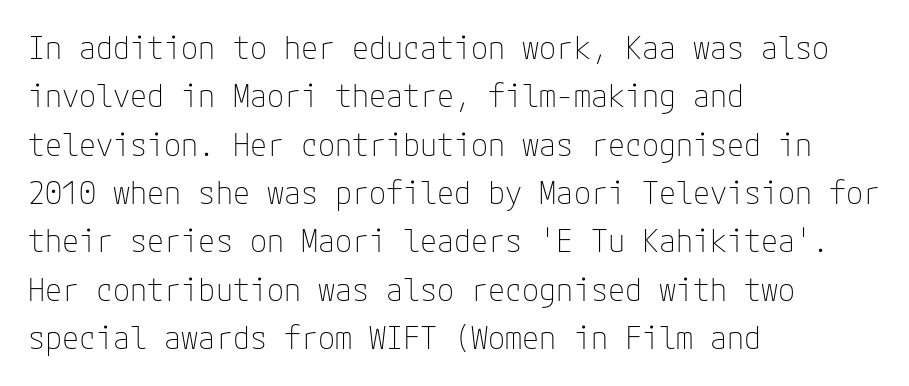
The glyphs are unaccompanied by any horizontal stroke below them. Students, observe: this is what conventionally led text looks like. Line beginnings align vertically; line endings do not. You could call the tracking neutral — neither tight nor loose.
